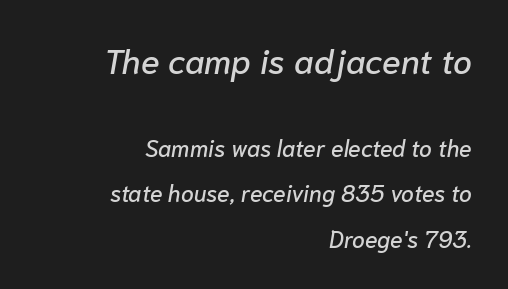
Compared with typical body copy, the letter spacing here is the same. Underlining? Definitely not there. This layout puts the oversized block above and the modest block below. Style check: oblique. Reading down the block, your eye finds every line finishing at a fixed right position.
